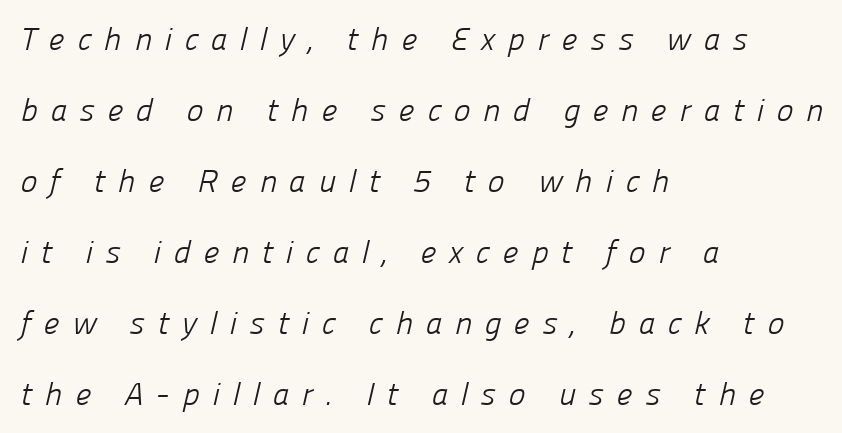
{"serif": "no", "bold": "no", "weight": "light", "width": "normal", "stroke_contrast": "low", "x_height": "medium", "monospaced": "no", "underline": "no", "align": "left", "line_spacing": "loose", "line_spacing_ratio": 2.22, "letter_spacing": "wide", "letter_spacing_em": 0.39, "glyph_px": 32}
